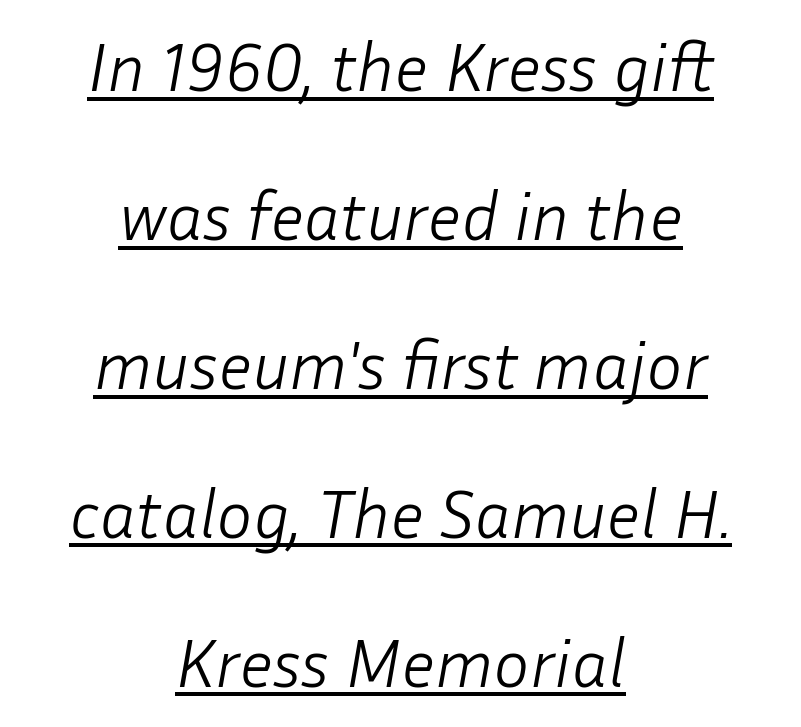
Q: Is the text bold? A: No.
Q: Is the text italic (slanted)? A: Yes, it leans right by about 10 degrees.
Q: Is the text underlined? A: Yes.
Q: How is the paragraph aligned? A: Centered.
Q: Is the spacing between letters normal or unusually wide? A: Normal.
Q: Is the spacing between lines tight, normal or loose? A: Loose.
Q: Width (condensed, normal, or wide)? A: Normal.
Q: Stroke contrast? A: Low.
Q: x-height? A: Medium.
Q: Monospaced? A: No.
